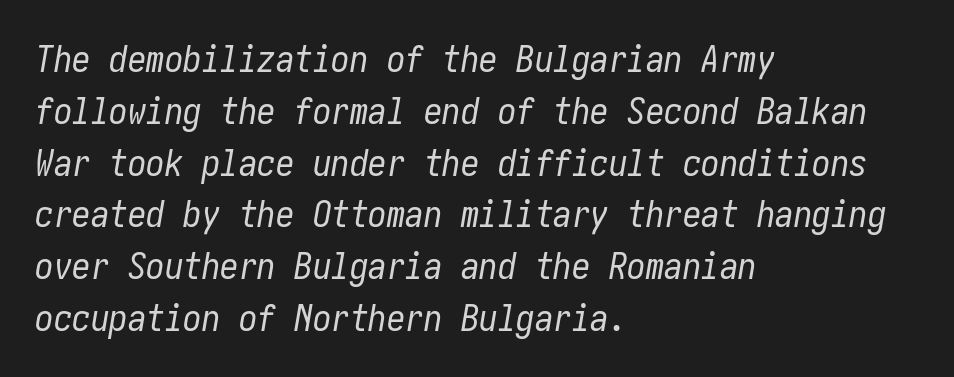
Q: Is the text bold? A: No.
Q: Is the text italic (slanted)? A: Yes, it leans right by about 10 degrees.
Q: Is the text underlined? A: No.
Q: How is the paragraph aligned? A: Left-aligned.
Q: Is the spacing between letters normal or unusually wide? A: Normal.
Q: Is the spacing between lines tight, normal or loose? A: Normal.
Q: Width (condensed, normal, or wide)? A: Condensed.
Q: Stroke contrast? A: Low.
Q: x-height? A: Medium.
